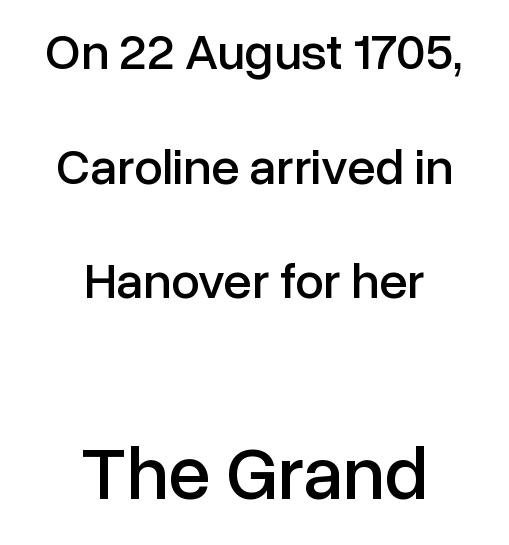
Q: Is the text italic (slanted)? A: No, it is upright.
Q: Is the typeface a serif or a sans-serif typeface? A: Sans-serif.
Q: Is the text underlined? A: No.
Q: How is the paragraph aligned? A: Centered.
Q: Is the spacing between letters normal or unusually wide? A: Normal.
Q: Is the spacing between lines tight, normal or loose? A: Loose.
Q: Which block of text is set in a larger size, the first (top) or the second (bottom)? A: The second (bottom) one.
Q: Width (condensed, normal, or wide)? A: Normal.
Q: Stroke contrast? A: Low.
Q: x-height? A: Medium.
Q: Monospaced? A: No.
